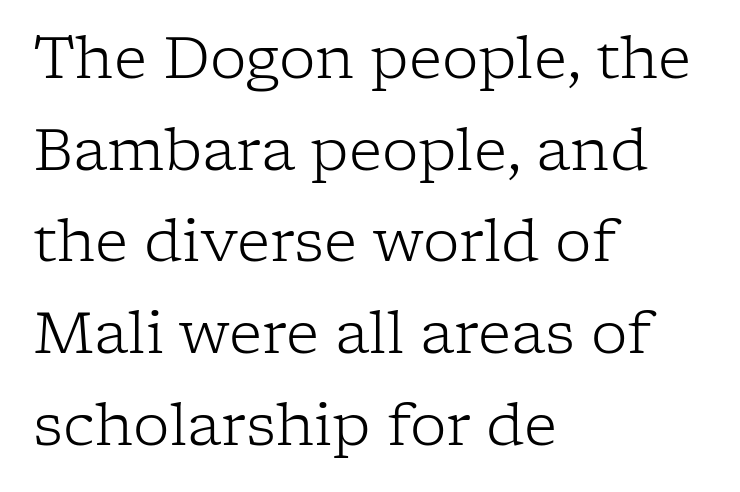
{"serif": "yes", "italic": "no", "bold": "no", "weight": "light", "width": "normal", "stroke_contrast": "low", "x_height": "medium", "monospaced": "no", "underline": "no", "align": "left", "line_spacing": "normal", "line_spacing_ratio": 1.58, "letter_spacing": "normal", "letter_spacing_em": 0.0, "glyph_px": 58}
